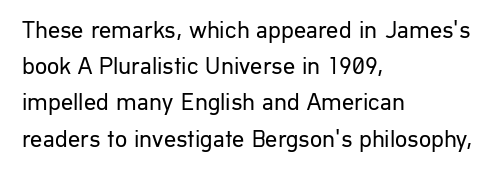
{"italic": "no", "bold": "no", "underline": "no", "align": "left", "line_spacing": "normal", "line_spacing_ratio": 1.51, "letter_spacing": "normal", "letter_spacing_em": 0.0, "glyph_px": 24}
